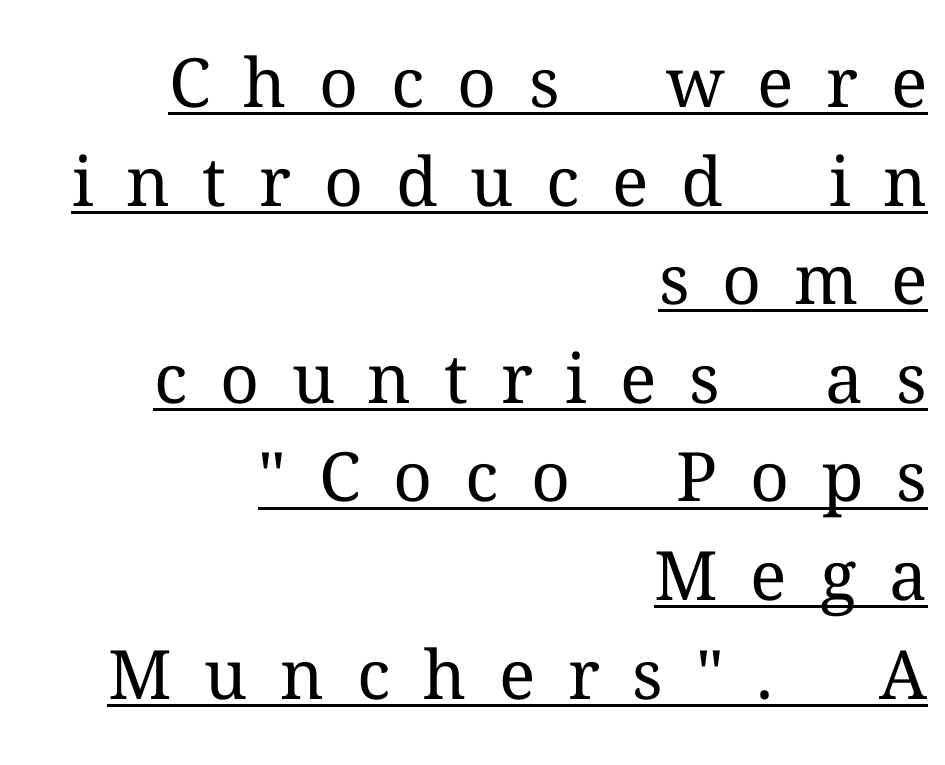
Q: Is the text bold? A: No.
Q: Is the text italic (slanted)? A: No, it is upright.
Q: Is the typeface a serif or a sans-serif typeface? A: Serif.
Q: Is the text underlined? A: Yes.
Q: How is the paragraph aligned? A: Right-aligned.
Q: Is the spacing between letters normal or unusually wide? A: Unusually wide.
Q: Is the spacing between lines tight, normal or loose? A: Normal.
Q: Width (condensed, normal, or wide)? A: Normal.
Q: Stroke contrast? A: Medium.
Q: x-height? A: Medium.
Q: Monospaced? A: No.
